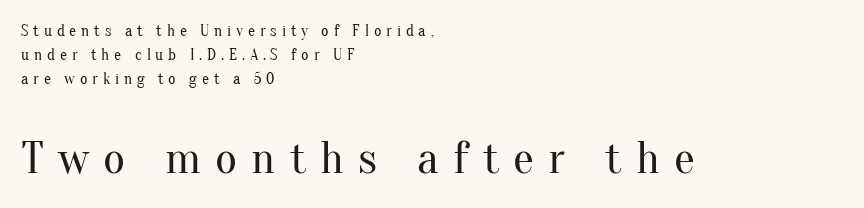
{"serif": "yes", "italic": "no", "bold": "no", "weight": "regular", "width": "normal", "stroke_contrast": "medium", "x_height": "small", "monospaced": "no", "underline": "no", "align": "left", "line_spacing": "normal", "line_spacing_ratio": 1.49, "letter_spacing": "wide", "letter_spacing_em": 0.3, "larger_block": "second", "size_ratio": 2.94, "glyph_px": 47}
